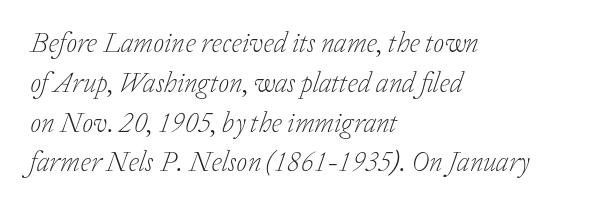
What stands out about the letter spacing? Nothing — it is the standard amount. Regarding leading, the lines here are spaced in the standard way. The typeface chosen for these lines features serifs. The strokes carry an ordinary text weight at most. The passage shown is typed in a proportional face where columns would drift. An italicized treatment has been applied to the whole sample.
